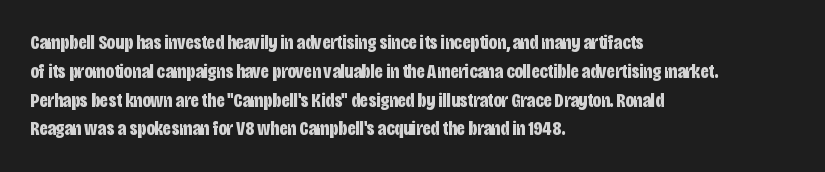
{"italic": "no", "bold": "yes", "underline": "no", "align": "left", "line_spacing": "normal", "line_spacing_ratio": 1.44, "letter_spacing": "normal", "letter_spacing_em": 0.0, "glyph_px": 20}
